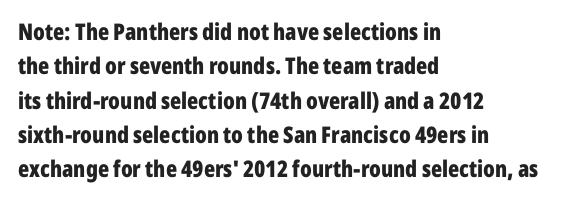
{"italic": "no", "bold": "yes", "underline": "no", "align": "left", "line_spacing": "normal", "line_spacing_ratio": 1.49, "letter_spacing": "normal", "letter_spacing_em": 0.0, "glyph_px": 23}
